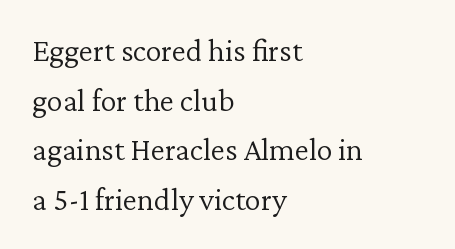
Q: Is the text bold? A: No.
Q: Is the text italic (slanted)? A: No, it is upright.
Q: Is the typeface a serif or a sans-serif typeface? A: Serif.
Q: Is the text underlined? A: No.
Q: How is the paragraph aligned? A: Left-aligned.
Q: Is the spacing between letters normal or unusually wide? A: Normal.
Q: Is the spacing between lines tight, normal or loose? A: Normal.
Q: Width (condensed, normal, or wide)? A: Normal.
Q: Stroke contrast? A: Low.
Q: x-height? A: Medium.
Q: Monospaced? A: No.
